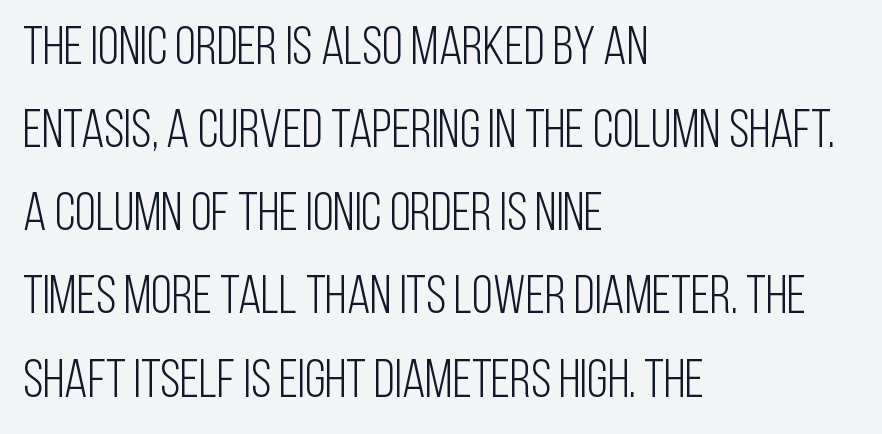
Nobody touched the tracking dial on this one. A typesetter would label this face a sans. Caption: face not bold, strokes unweighted. Each row of text sits above clean, open space.
